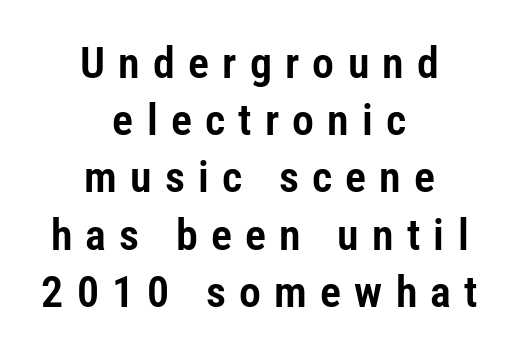
This sample has the flowing, uneven cadence of proportional lettering. A sans-serif font was chosen for this passage. The gap between lines stays unmarked. Look at the tracking — it's clearly loosened, letters drifting apart.
